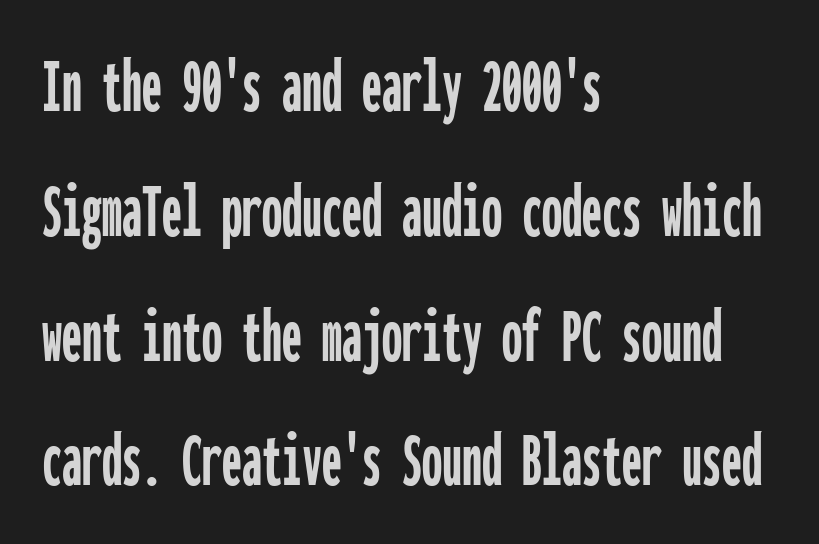
Q: Is the text italic (slanted)? A: No, it is upright.
Q: Is the typeface a serif or a sans-serif typeface? A: Sans-serif.
Q: Is the text underlined? A: No.
Q: How is the paragraph aligned? A: Left-aligned.
Q: Is the spacing between letters normal or unusually wide? A: Normal.
Q: Is the spacing between lines tight, normal or loose? A: Normal.
Q: Width (condensed, normal, or wide)? A: Condensed.
Q: Stroke contrast? A: Low.
Q: x-height? A: Medium.
Q: Monospaced? A: Yes.
